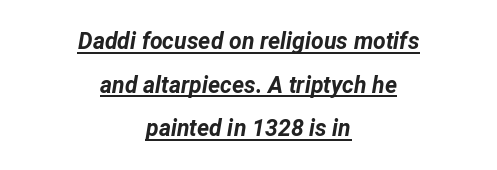
The image shows 23 px bold type, italic (leaning right); set centered, loose line spacing (1.9x), normal letter spacing, underlined.
